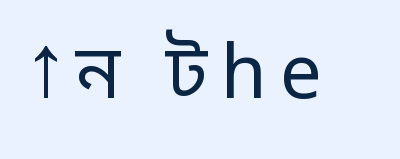
Counters stay open thanks to moderate or lighter strokes. Ordinary non-slanted type is in use. The glyphs are unaccompanied by any horizontal stroke below them. Do the characters align in a grid? No, the font is proportional.
